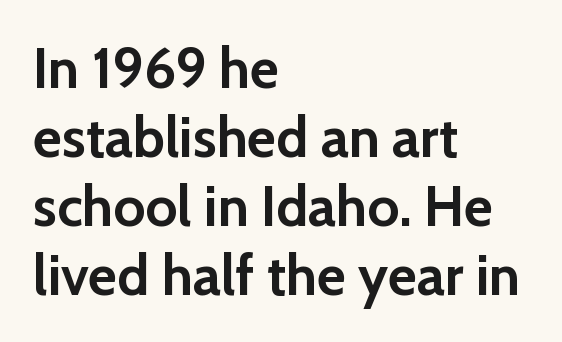
Q: Is the text bold? A: Yes.
Q: Is the text italic (slanted)? A: No, it is upright.
Q: Is the typeface a serif or a sans-serif typeface? A: Sans-serif.
Q: Is the text underlined? A: No.
Q: How is the paragraph aligned? A: Left-aligned.
Q: Is the spacing between letters normal or unusually wide? A: Normal.
Q: Width (condensed, normal, or wide)? A: Normal.
Q: Stroke contrast? A: Low.
Q: x-height? A: Medium.
Q: Monospaced? A: No.
